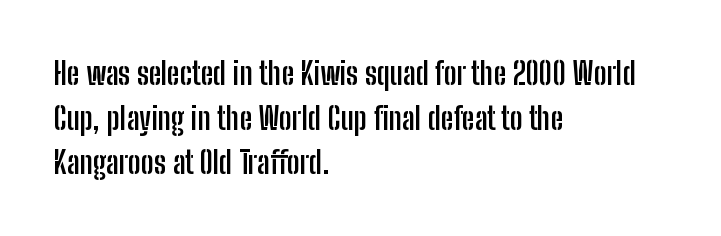
Q: Is the text bold? A: Yes.
Q: Is the text italic (slanted)? A: No, it is upright.
Q: Is the typeface a serif or a sans-serif typeface? A: Sans-serif.
Q: Is the text underlined? A: No.
Q: How is the paragraph aligned? A: Left-aligned.
Q: Is the spacing between letters normal or unusually wide? A: Normal.
Q: Is the spacing between lines tight, normal or loose? A: Normal.
Q: Width (condensed, normal, or wide)? A: Condensed.
Q: Stroke contrast? A: Low.
Q: x-height? A: Medium.
Q: Monospaced? A: No.
